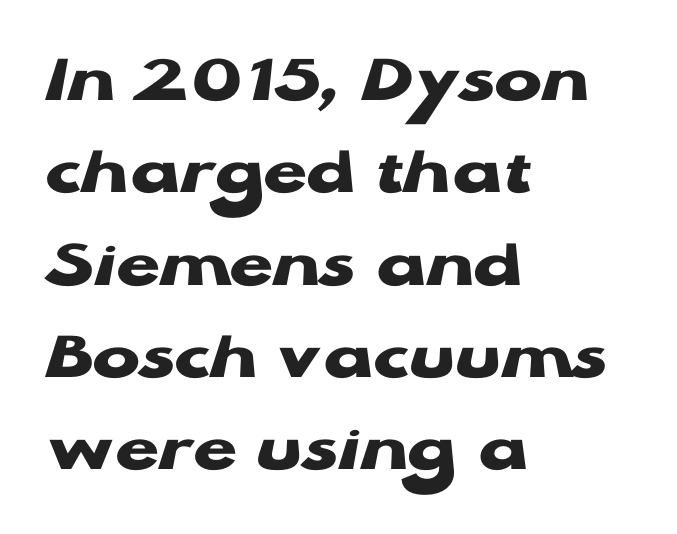
Left-aligned paragraph, ragged on the right. You could call the tracking neutral — neither tight nor loose. Heft: maximum for text — a bold. Normally led — the rows are evenly, conventionally spaced. The type family on display is of the sans-serif kind.
